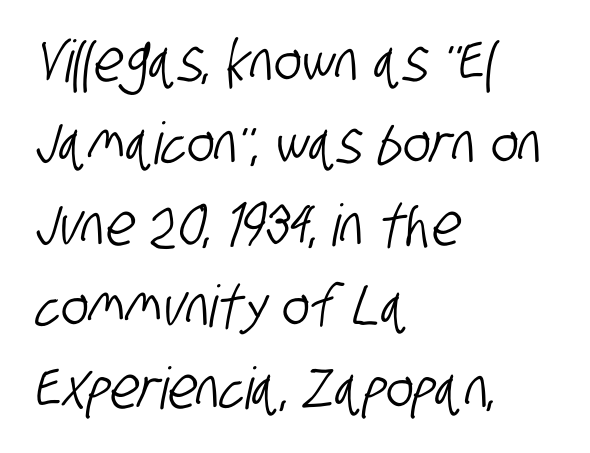
{"serif": "no", "width": "condensed", "stroke_contrast": "low", "x_height": "large", "monospaced": "no", "underline": "no", "align": "left", "line_spacing": "normal", "line_spacing_ratio": 1.41, "letter_spacing": "normal", "letter_spacing_em": 0.0, "glyph_px": 58}
